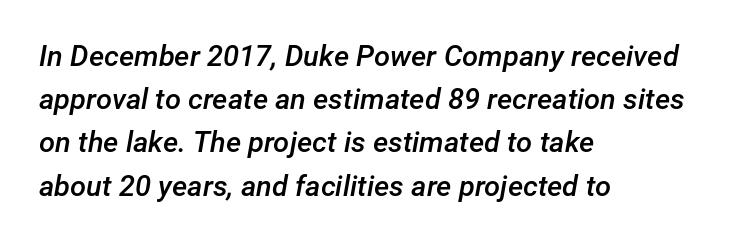
Just letters on the line, the space beneath them empty. This rendering uses left alignment, leaving the right contour irregular. Observe the lean: these are italic letterforms. Bold? Not quite — semibold, heavier than regular but stopping short. Honestly, the row spacing looks completely unremarkable.
